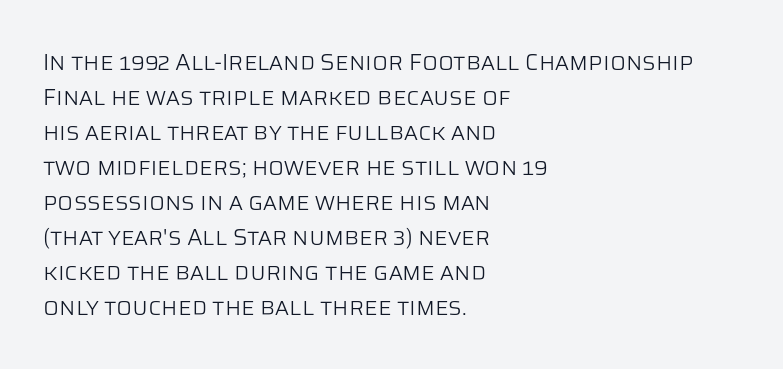
{"italic": "no", "bold": "no", "underline": "no", "align": "left", "line_spacing": "normal", "line_spacing_ratio": 1.52, "letter_spacing": "normal", "letter_spacing_em": 0.0, "glyph_px": 23}
